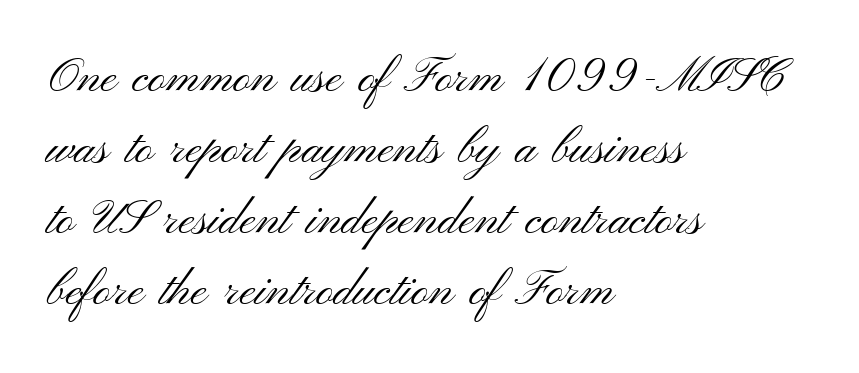
The image shows 48 px light, wide sans-serif type; set left-aligned, normal line spacing (1.48x), normal letter spacing, not underlined; medium stroke contrast and a small x-height.
